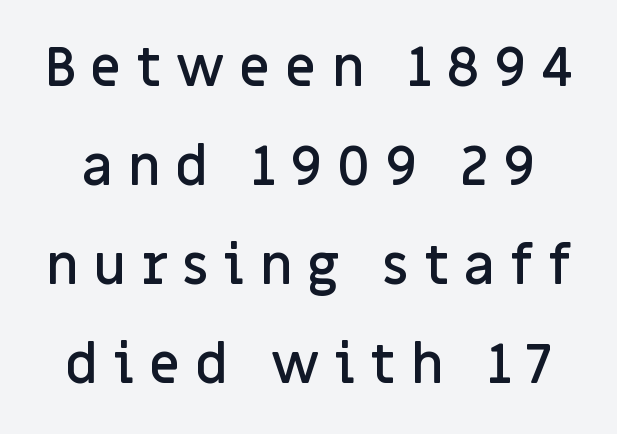
Q: Is the text bold? A: Semi-bold.
Q: Is the text italic (slanted)? A: No, it is upright.
Q: Is the typeface a serif or a sans-serif typeface? A: Sans-serif.
Q: Is the text underlined? A: No.
Q: Is the spacing between letters normal or unusually wide? A: Unusually wide.
Q: Width (condensed, normal, or wide)? A: Normal.
Q: Stroke contrast? A: Low.
Q: x-height? A: Large.
Q: Monospaced? A: No.
